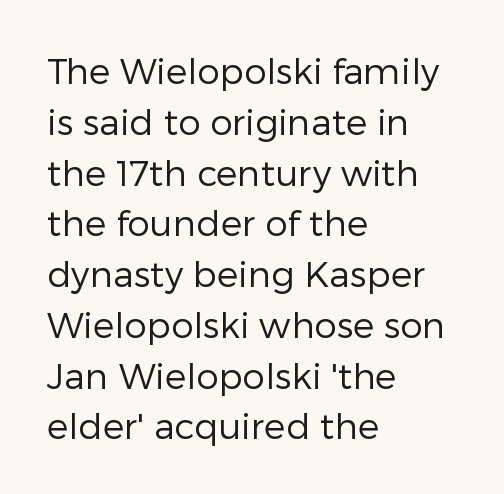
Weight: in the light-to-regular range. Posture: vertical. Each letter's strokes conclude bluntly, with no projecting serifs. Words appear dense and cohesive because spacing is normal.
